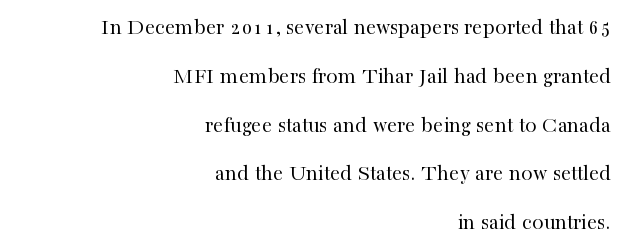
Q: Is the text bold? A: No.
Q: Is the text italic (slanted)? A: No, it is upright.
Q: Is the text underlined? A: No.
Q: How is the paragraph aligned? A: Right-aligned.
Q: Is the spacing between letters normal or unusually wide? A: Normal.
Q: Is the spacing between lines tight, normal or loose? A: Loose.
